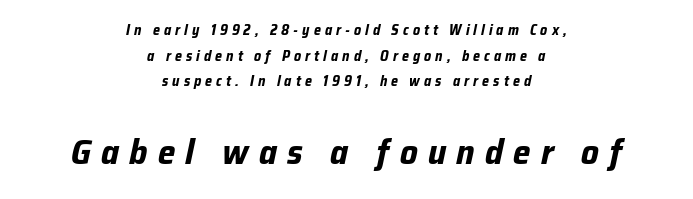
The passage shown leans; its letterforms are oblique. Each letter keeps its own natural width here, so spacing adapts to shape. Glyph-to-glyph distance is far greater than everyday printed text. The composition opens small and finishes big.
